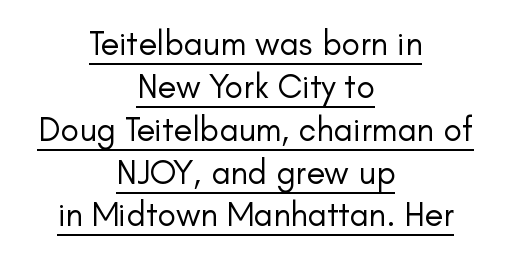
Q: Is the text bold? A: No.
Q: Is the text italic (slanted)? A: No, it is upright.
Q: Is the typeface a serif or a sans-serif typeface? A: Sans-serif.
Q: Is the text underlined? A: Yes.
Q: How is the paragraph aligned? A: Centered.
Q: Is the spacing between letters normal or unusually wide? A: Normal.
Q: Is the spacing between lines tight, normal or loose? A: Normal.
Q: Width (condensed, normal, or wide)? A: Normal.
Q: Stroke contrast? A: Low.
Q: x-height? A: Small.
Q: Monospaced? A: No.
